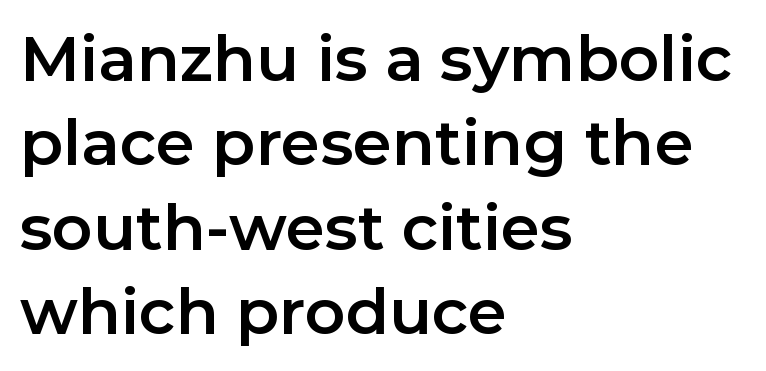
{"serif": "no", "italic": "no", "width": "normal", "stroke_contrast": "low", "x_height": "medium", "monospaced": "no", "underline": "no", "align": "left", "line_spacing": "normal", "line_spacing_ratio": 1.34, "letter_spacing": "normal", "letter_spacing_em": 0.0, "glyph_px": 63}
